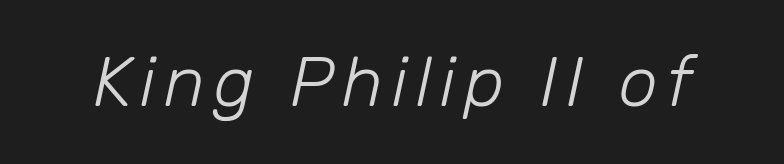
{"italic": "yes", "lean": "right", "slant_degrees": 12, "bold": "no", "weight": "light", "width": "normal", "stroke_contrast": "low", "x_height": "medium", "monospaced": "no", "underline": "no", "glyph_px": 70}
